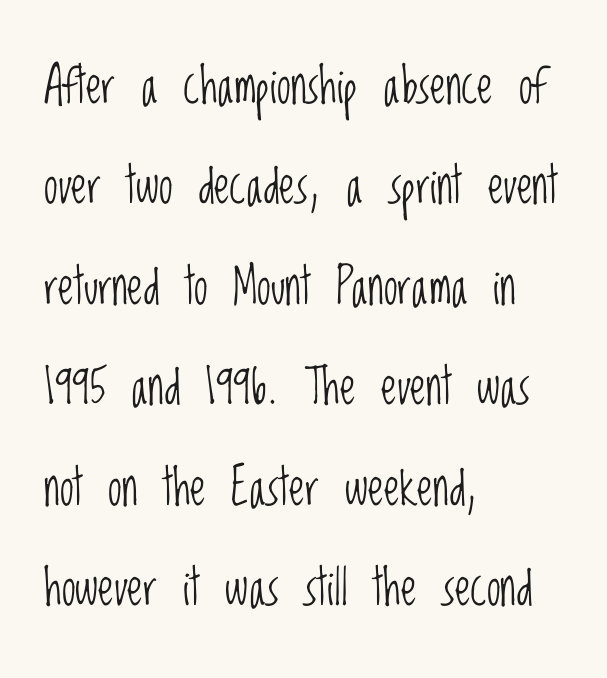
The image shows 50 px light, condensed sans-serif type, upright; set left-aligned, loose line spacing (2.01x), normal letter spacing, not underlined; low stroke contrast and a large x-height.
